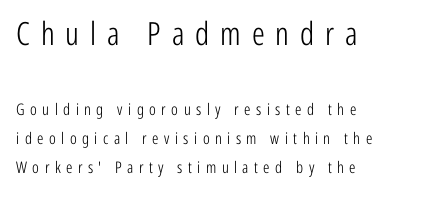
No chunkiness to these letters — they're not bold. The words here are not underlined. Regarding serifs, this sample does without them. Each word looks stretched out because of the extra space between its letters.
